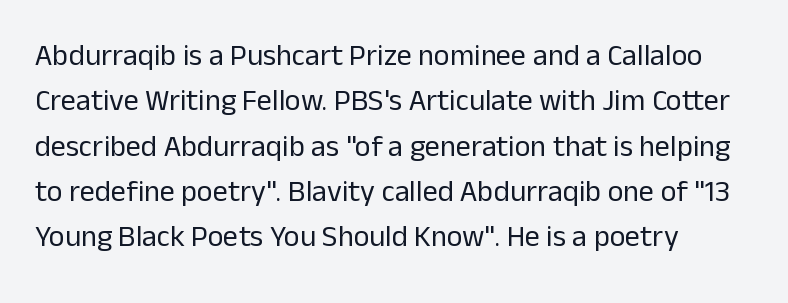
Is this a fixed-width face? No — the glyphs have proportional, varying widths. Stroke thickness stays within the range of a standard reading face or lighter. These lines are composed in type without serifs. Reading down the column, the eye jumps a familiar distance to each next line. Posture: upright roman.
